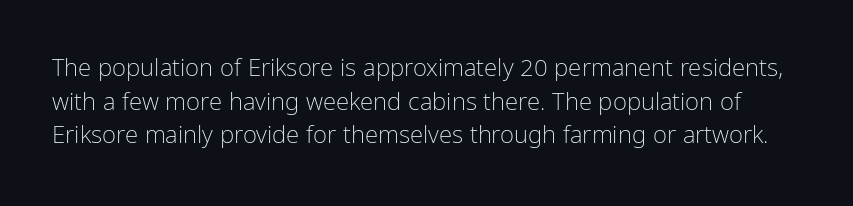
Q: Is the text bold? A: No.
Q: Is the text italic (slanted)? A: No, it is upright.
Q: Is the text underlined? A: No.
Q: Is the spacing between letters normal or unusually wide? A: Normal.
Q: Is the spacing between lines tight, normal or loose? A: Normal.
